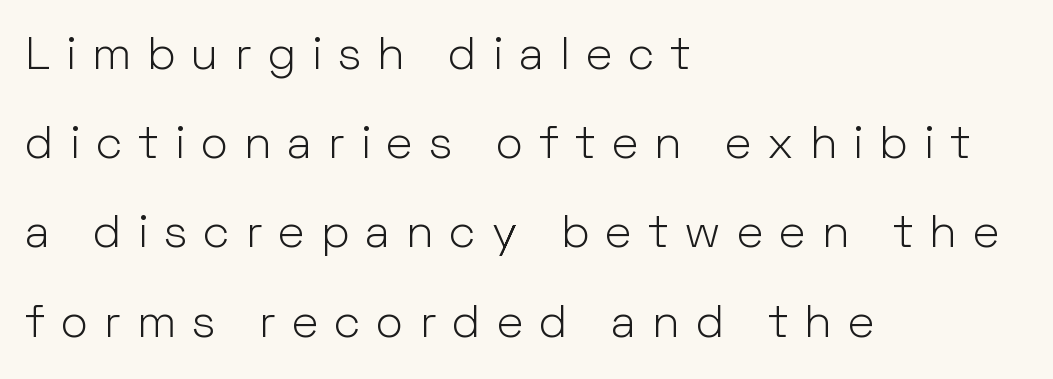
Q: Is the text bold? A: No.
Q: Is the text italic (slanted)? A: No, it is upright.
Q: Is the typeface a serif or a sans-serif typeface? A: Sans-serif.
Q: Is the text underlined? A: No.
Q: How is the paragraph aligned? A: Left-aligned.
Q: Is the spacing between letters normal or unusually wide? A: Unusually wide.
Q: Is the spacing between lines tight, normal or loose? A: Loose.
Q: Width (condensed, normal, or wide)? A: Normal.
Q: Stroke contrast? A: Low.
Q: x-height? A: Medium.
Q: Monospaced? A: No.
